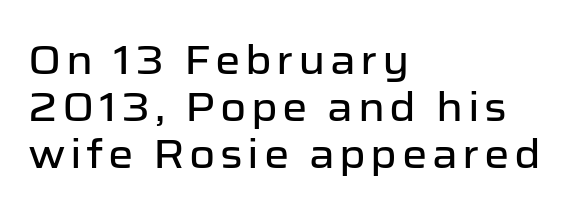
{"serif": "no", "italic": "no", "width": "normal", "stroke_contrast": "low", "x_height": "medium", "monospaced": "no", "underline": "no", "align": "left", "line_spacing_ratio": 1.17, "glyph_px": 40}
